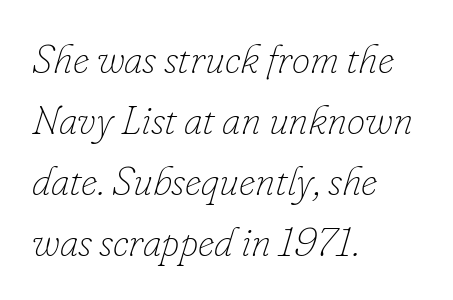
The image shows 41 px thin type, italic (leaning right); set left-aligned, normal line spacing (1.49x), normal letter spacing, not underlined; low stroke contrast and a small x-height.
